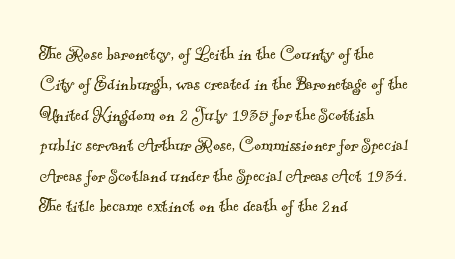
In terms of leading, this rendering sits right in the middle. The gaps between neighbouring characters are ordinary and unremarkable. Does the copy run flush right? No — it runs flush left. Anything drawn beneath the words? Only blank space. A light-to-regular cut is what we see here.
